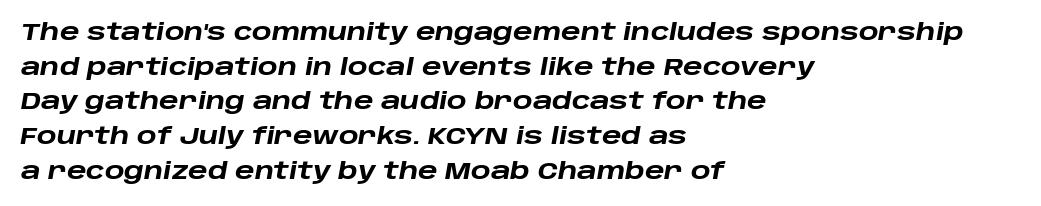
The image shows 23 px bold type, italic (leaning right); set left-aligned, normal line spacing (1.51x), normal letter spacing, not underlined.
